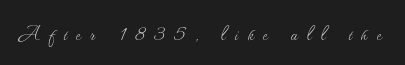
Quick note: underline off. Tracking value appears strongly positive — letters spread wide. Stems here are at most as thick as an everyday book face.
